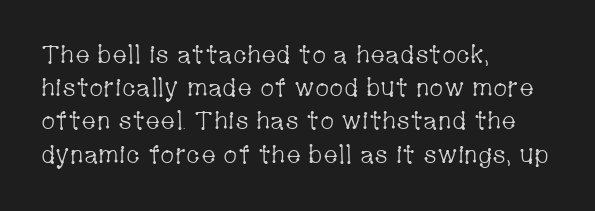
Q: Is the text bold? A: No.
Q: Is the text italic (slanted)? A: No, it is upright.
Q: Is the text underlined? A: No.
Q: How is the paragraph aligned? A: Left-aligned.
Q: Is the spacing between letters normal or unusually wide? A: Normal.
Q: Is the spacing between lines tight, normal or loose? A: Normal.
